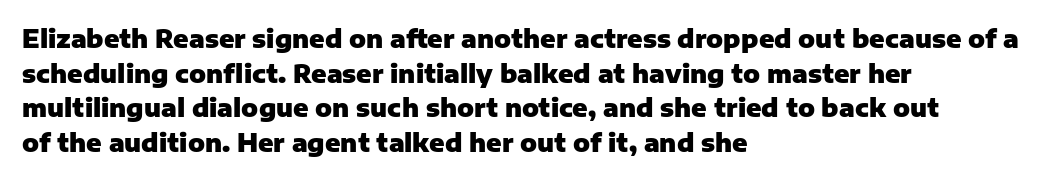
The image shows 25 px bold type, upright; set left-aligned, normal line spacing (1.39x), normal letter spacing, not underlined.
